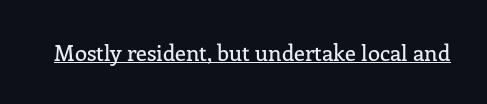
{"italic": "no", "underline": "yes", "letter_spacing": "normal", "letter_spacing_em": 0.0, "glyph_px": 22}
